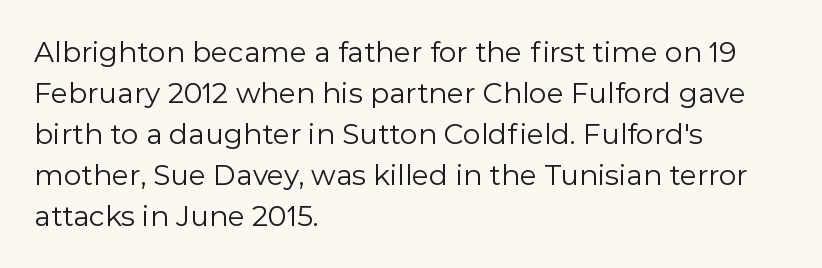
{"serif": "no", "italic": "no", "bold": "no", "weight": "regular", "width": "normal", "x_height": "medium", "monospaced": "no", "underline": "no", "align": "left", "line_spacing": "normal", "line_spacing_ratio": 1.46, "letter_spacing": "normal", "letter_spacing_em": 0.0, "glyph_px": 28}
